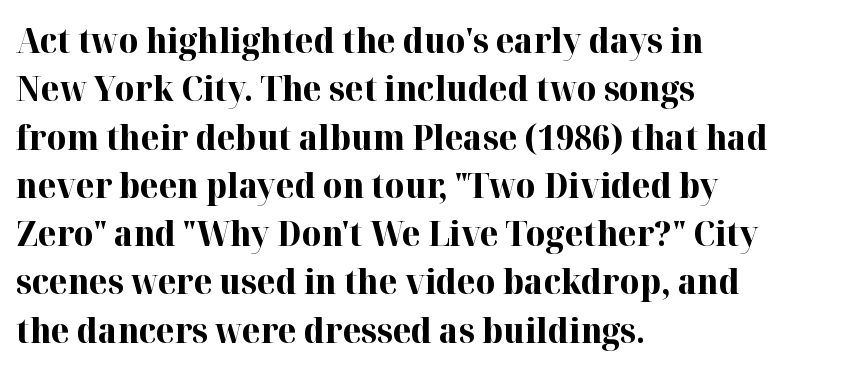
Q: Is the text bold? A: Yes.
Q: Is the text italic (slanted)? A: No, it is upright.
Q: Is the typeface a serif or a sans-serif typeface? A: Serif.
Q: Is the text underlined? A: No.
Q: How is the paragraph aligned? A: Left-aligned.
Q: Is the spacing between letters normal or unusually wide? A: Normal.
Q: Is the spacing between lines tight, normal or loose? A: Normal.
Q: Width (condensed, normal, or wide)? A: Normal.
Q: Stroke contrast? A: High.
Q: x-height? A: Medium.
Q: Monospaced? A: No.
